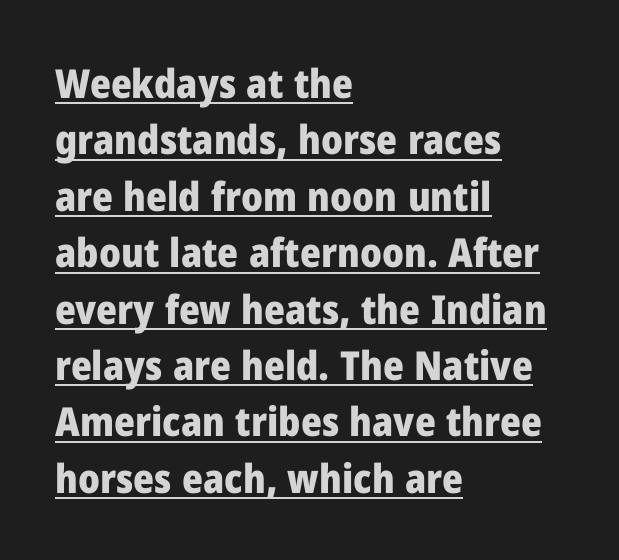
Q: Is the text bold? A: Yes.
Q: Is the text italic (slanted)? A: No, it is upright.
Q: Is the typeface a serif or a sans-serif typeface? A: Sans-serif.
Q: Is the text underlined? A: Yes.
Q: How is the paragraph aligned? A: Left-aligned.
Q: Is the spacing between letters normal or unusually wide? A: Normal.
Q: Is the spacing between lines tight, normal or loose? A: Normal.
Q: Width (condensed, normal, or wide)? A: Normal.
Q: Stroke contrast? A: Low.
Q: x-height? A: Medium.
Q: Monospaced? A: No.
